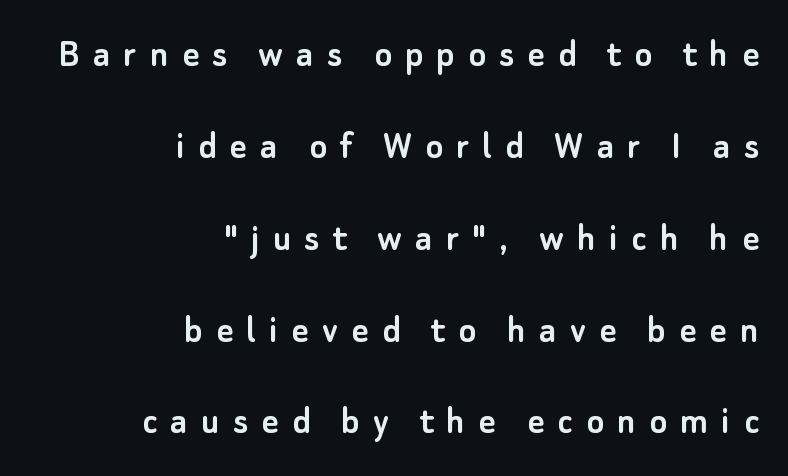
The face used here is proportionally spaced, like ordinary book or web type. Glyph-to-glyph distance is far greater than everyday printed text. The space beneath each line is pristine and unruled. The letters carry no serifs — their stems end cleanly without finishing strokes.
